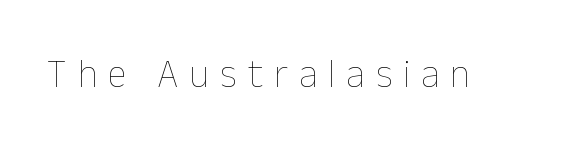
The lettering holds an erect, upright posture throughout. A typesetter would call this proportional, since set widths differ per character. Is the type heavy? It reads as light-to-regular instead. Glyph-to-glyph distance is far greater than everyday printed text. Words float on clear page, feet unadorned.
